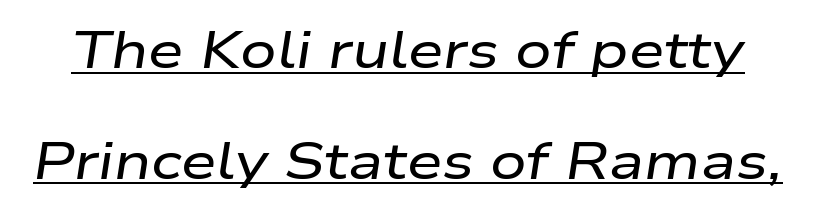
The letters advance in unequal steps, a hallmark of proportional type. A typesetter would call this zero additional tracking. An italicized treatment has been applied to the whole sample. Quick note: interline space is abundant. Underline: present.
